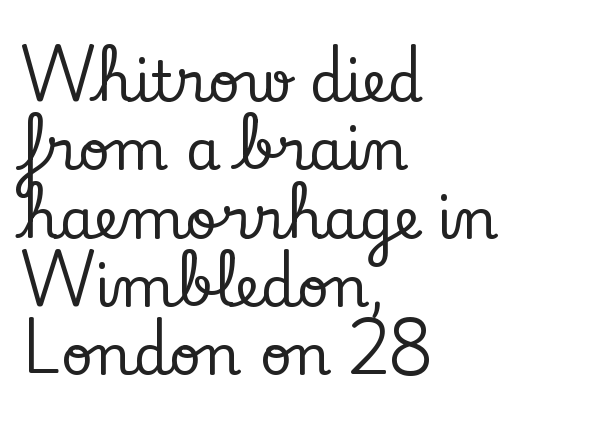
The image shows 56 px text type, upright; set left-aligned, line spacing 1.22x, normal letter spacing, not underlined; low stroke contrast and a small x-height.
